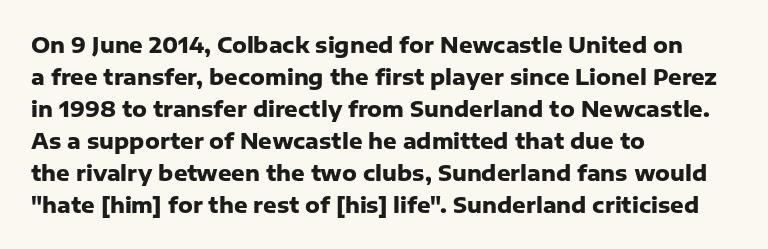
The image shows 21 px bold type, upright; set left-aligned, normal line spacing (1.52x), normal letter spacing, not underlined.
